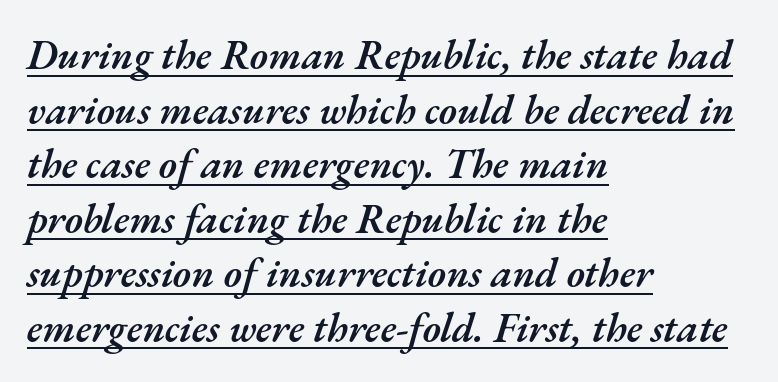
The image shows 41 px semibold type, italic (leaning right); set left-aligned, normal line spacing (1.33x), normal letter spacing, underlined; medium stroke contrast and a small x-height.
